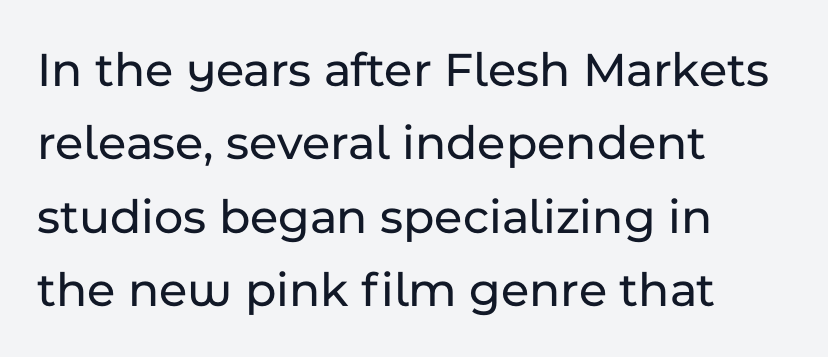
Q: Is the text italic (slanted)? A: No, it is upright.
Q: Is the typeface a serif or a sans-serif typeface? A: Sans-serif.
Q: Is the text underlined? A: No.
Q: How is the paragraph aligned? A: Left-aligned.
Q: Is the spacing between letters normal or unusually wide? A: Normal.
Q: Is the spacing between lines tight, normal or loose? A: Normal.
Q: Width (condensed, normal, or wide)? A: Normal.
Q: Stroke contrast? A: Low.
Q: x-height? A: Medium.
Q: Monospaced? A: No.
